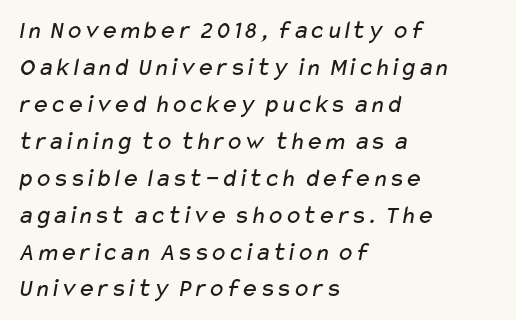
The image shows 26 px text type; set left-aligned, normal line spacing (1.42x), normal letter spacing, not underlined.
